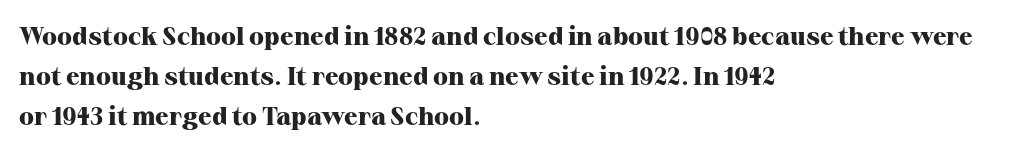
Tracking value appears to be zero — textbook default spacing. The text block is weighted toward the left margin, trailing off unevenly rightward. Posture: straight, roman, zero tilt. Regarding leading, the lines here are spaced in the standard way. Honestly, there is no underline to notice here at all. Thick stems and heavy bowls — unmistakably bold.
